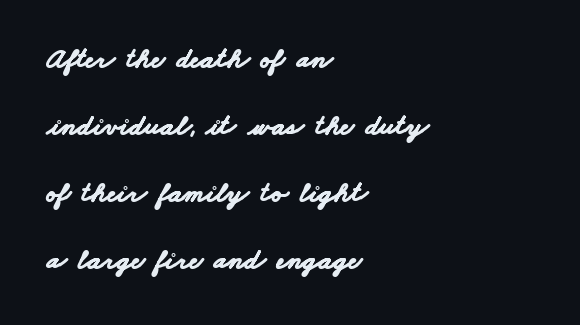
Leftover space on each line is placed entirely after the last word. Unlike a traditional serif, this face leaves its strokes unadorned. Anything drawn beneath the words? Only blank space. Looks like regular typesetting: each glyph gets only the width it needs.
